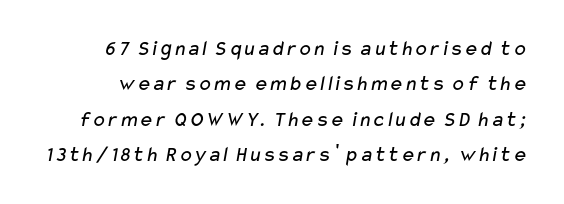
Letters rest on an invisible, unmarked baseline. Caption: face not bold, strokes unweighted. Vertical spacing — default. Spacing between characters is what you'd get straight out of the box.
